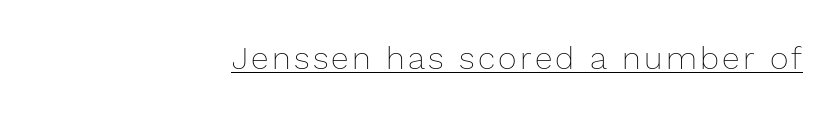
Q: Is the text bold? A: No.
Q: Is the text italic (slanted)? A: No, it is upright.
Q: Is the text underlined? A: Yes.
Q: How is the paragraph aligned? A: Right-aligned.
Q: Width (condensed, normal, or wide)? A: Normal.
Q: Stroke contrast? A: Low.
Q: x-height? A: Medium.
Q: Monospaced? A: No.
